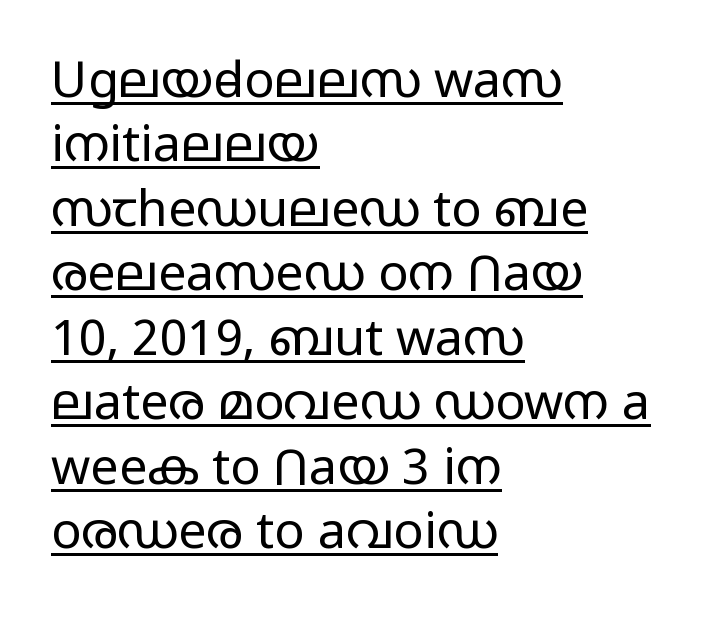
Q: Is the text bold? A: No.
Q: Is the text italic (slanted)? A: No, it is upright.
Q: Is the typeface a serif or a sans-serif typeface? A: Sans-serif.
Q: Is the text underlined? A: Yes.
Q: How is the paragraph aligned? A: Left-aligned.
Q: Is the spacing between letters normal or unusually wide? A: Normal.
Q: Is the spacing between lines tight, normal or loose? A: Normal.
Q: Width (condensed, normal, or wide)? A: Wide.
Q: Stroke contrast? A: Low.
Q: x-height? A: Medium.
Q: Monospaced? A: No.
